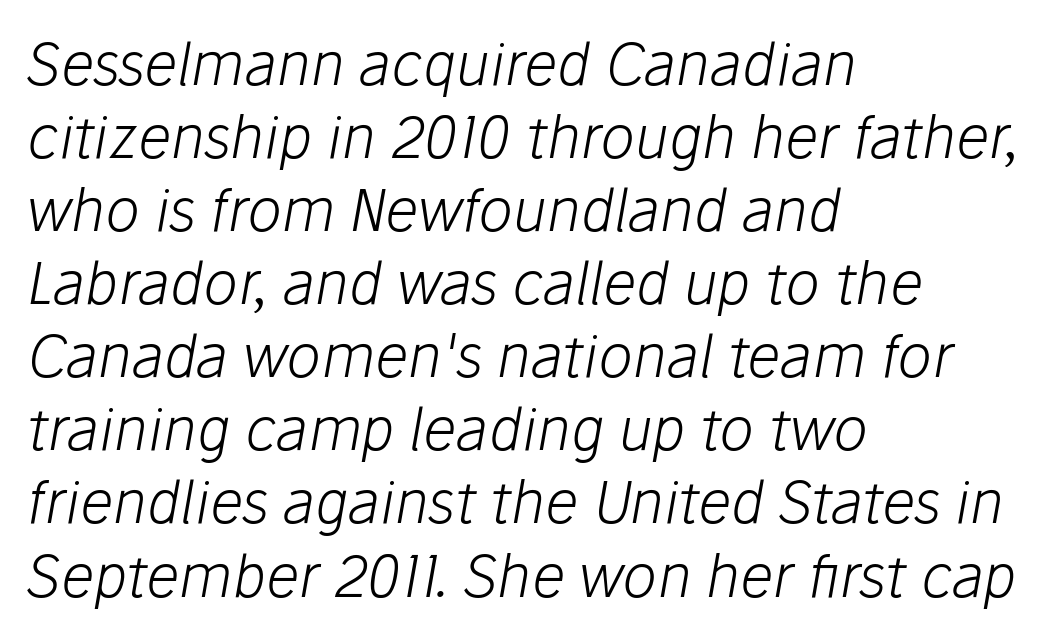
Q: Is the text bold? A: No.
Q: Is the text italic (slanted)? A: Yes, it leans right by about 10 degrees.
Q: Is the text underlined? A: No.
Q: How is the paragraph aligned? A: Left-aligned.
Q: Is the spacing between letters normal or unusually wide? A: Normal.
Q: Is the spacing between lines tight, normal or loose? A: Normal.
Q: Width (condensed, normal, or wide)? A: Normal.
Q: Stroke contrast? A: Low.
Q: x-height? A: Medium.
Q: Monospaced? A: No.
